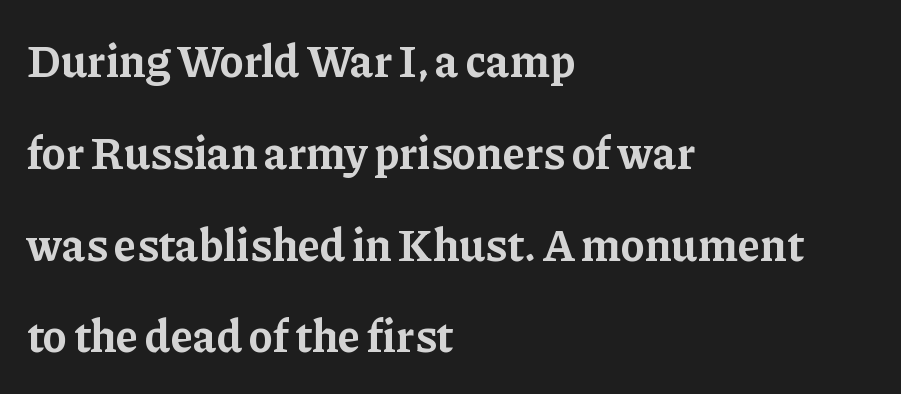
{"serif": "yes", "italic": "no", "bold": "yes", "weight": "bold", "width": "normal", "stroke_contrast": "low", "x_height": "medium", "monospaced": "no", "underline": "no", "align": "left", "line_spacing": "loose", "line_spacing_ratio": 2.04, "letter_spacing": "normal", "letter_spacing_em": 0.0, "glyph_px": 45}
